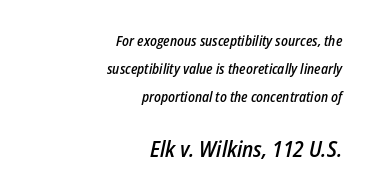
The rendering keeps characters at their native spacing. A clean baseline with only descenders dipping below it. Right-aligned paragraph, ragged on the left. The letters in the lower block stand taller than those in the block above. Is the type bold? Partly — it's a semibold, heavier than regular but not fully bold. Italic: yes, the glyphs are oblique.
